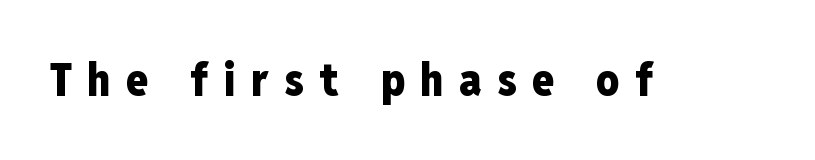
The image shows 45 px heavy, condensed sans-serif type, upright; set unusually wide letter spacing (+0.34 em), not underlined; low stroke contrast and a medium x-height.
